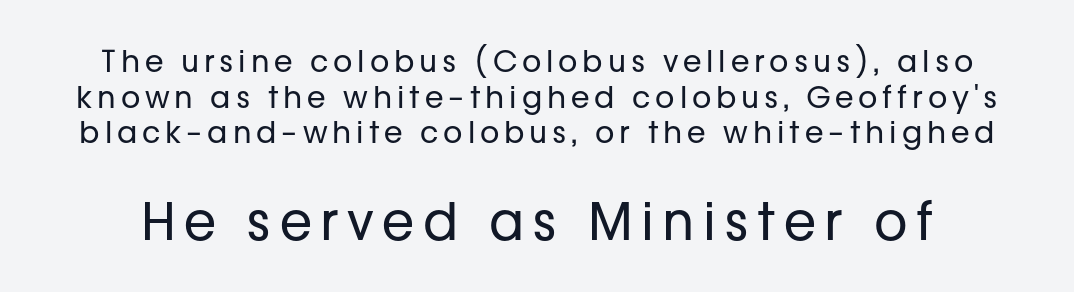
{"serif": "no", "italic": "no", "bold": "no", "weight": "regular", "width": "normal", "stroke_contrast": "low", "x_height": "medium", "monospaced": "no", "underline": "no", "line_spacing_ratio": 1.19, "larger_block": "second", "size_ratio": 1.73, "glyph_px": 52}
